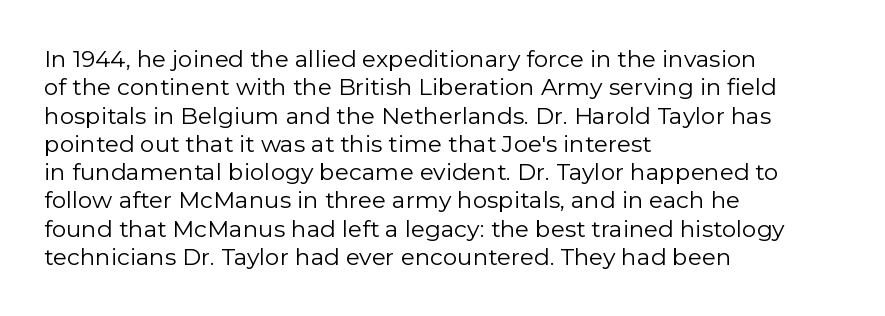
Q: Is the text bold? A: No.
Q: Is the text italic (slanted)? A: No, it is upright.
Q: Is the text underlined? A: No.
Q: How is the paragraph aligned? A: Left-aligned.
Q: Is the spacing between letters normal or unusually wide? A: Normal.
